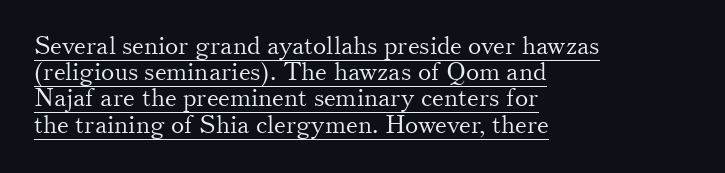
{"italic": "no", "bold": "no", "underline": "yes", "align": "left", "line_spacing": "tight", "line_spacing_ratio": 1.05, "letter_spacing": "normal", "letter_spacing_em": 0.0, "glyph_px": 25}
